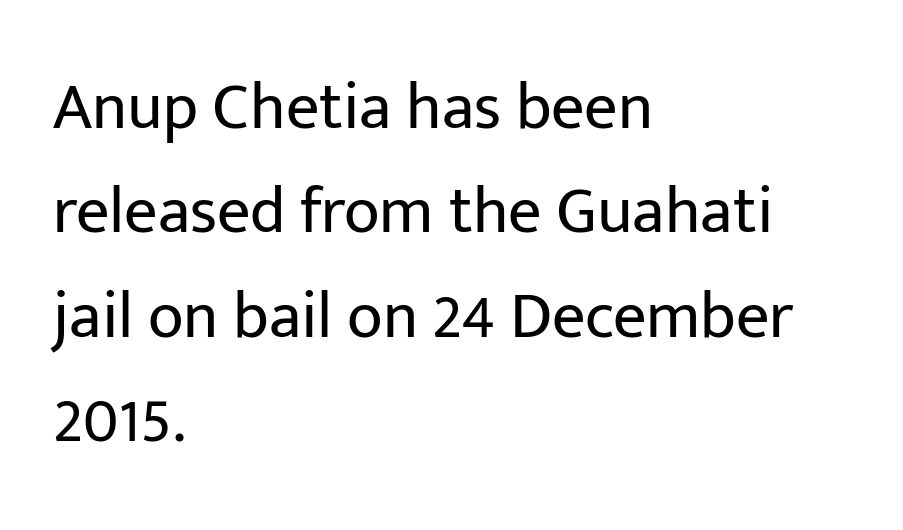
Q: Is the text bold? A: No.
Q: Is the text italic (slanted)? A: No, it is upright.
Q: Is the typeface a serif or a sans-serif typeface? A: Sans-serif.
Q: Is the text underlined? A: No.
Q: How is the paragraph aligned? A: Left-aligned.
Q: Is the spacing between letters normal or unusually wide? A: Normal.
Q: Is the spacing between lines tight, normal or loose? A: Normal.
Q: Width (condensed, normal, or wide)? A: Normal.
Q: Stroke contrast? A: Low.
Q: x-height? A: Medium.
Q: Monospaced? A: No.
